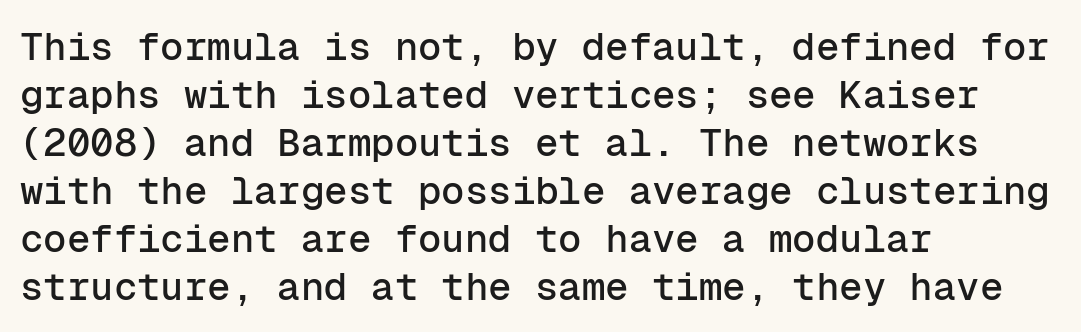
The image shows 39 px sans-serif type, upright, monospaced; set left-aligned, line spacing 1.23x, normal letter spacing, not underlined; low stroke contrast and a medium x-height.
